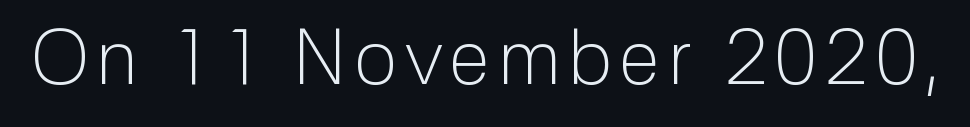
The image shows 76 px light sans-serif type, upright; set not underlined; low stroke contrast and a medium x-height.
